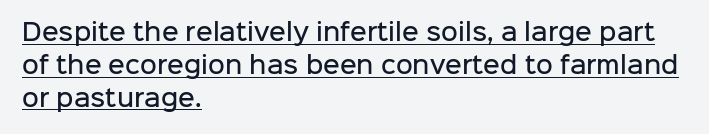
Upright lettering throughout. This sample uses plain, unmodified letter spacing. Leftover space on each line is placed entirely after the last word. Notice the strokes are somewhat thickened but not fully heavy: this is a semibold. What's the leading like? Ordinary, nothing unusual.
